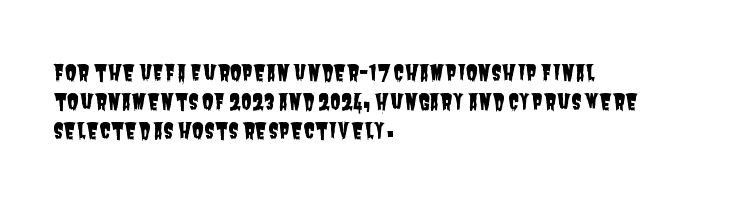
Successive baselines arrive at the customary interval. The gap between lines stays unmarked. The setting favours the left margin, as ordinary paragraphs usually do. This rendering leaves character spacing at its baseline value.
